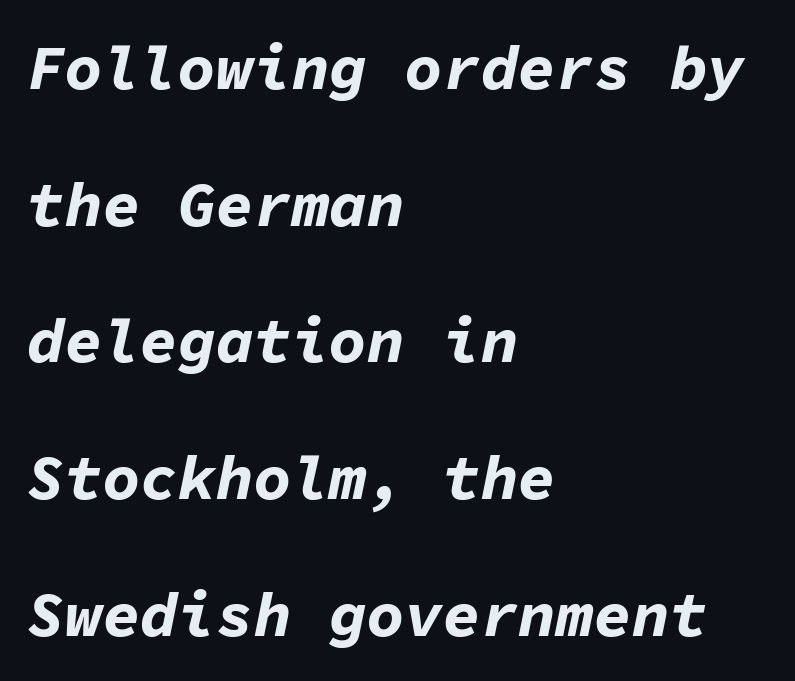
Think of a typewriter: that constant character pitch is what you see here. This sample trades compactness for vertical openness between lines. Reading down the block, your eye returns to a fixed left position each line. This rendering features lettering with no underline. Look at the tracking — it's just the regular setting, nothing added.
